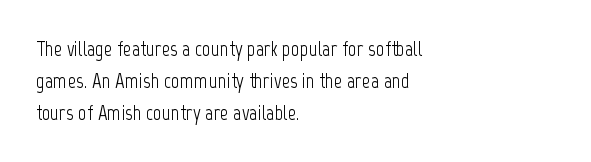
The image shows 21 px text type, upright; set left-aligned, normal line spacing (1.52x), normal letter spacing, not underlined.
